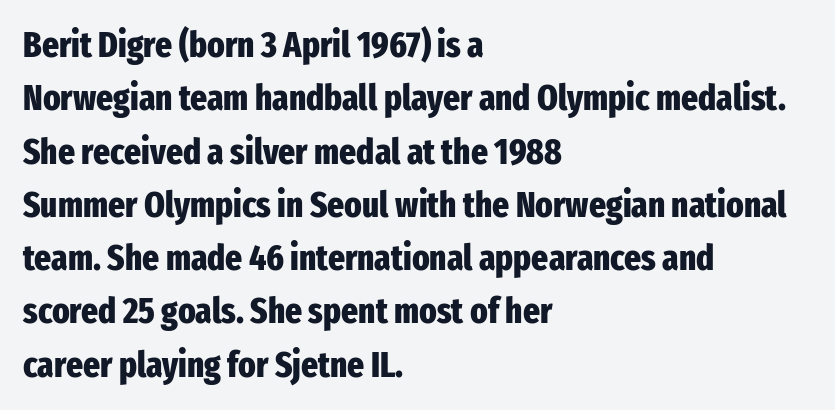
The text was rendered using a sans face with plain stroke endings. Thick stems and heavy bowls — unmistakably bold. Glyph-to-glyph distance matches everyday printed text. A bare baseline throughout the passage.
